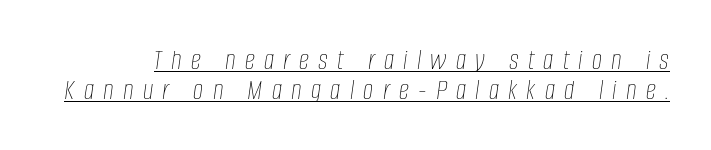
The image shows 29 px thin, condensed type, italic (leaning right); set tight line spacing (1.02x), unusually wide letter spacing (+0.32 em), underlined; low stroke contrast and a large x-height.
